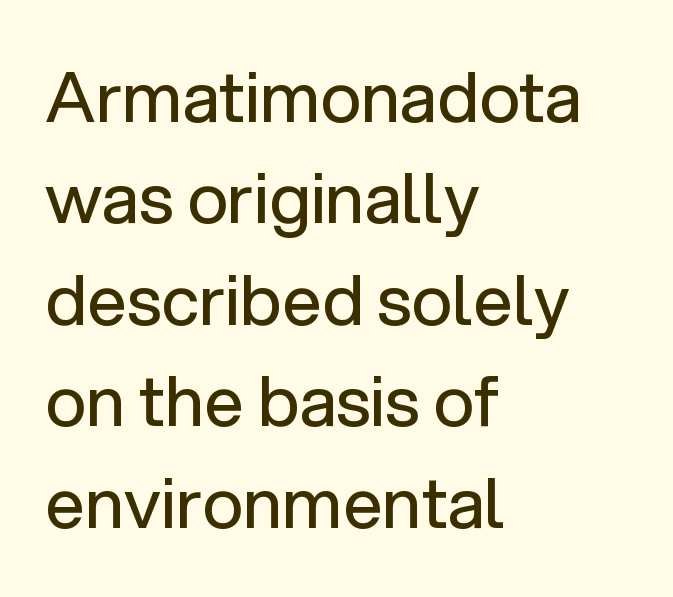
The image shows 70 px regular-weight sans-serif type, upright; set left-aligned, normal line spacing (1.45x), normal letter spacing, not underlined; low stroke contrast and a medium x-height.
